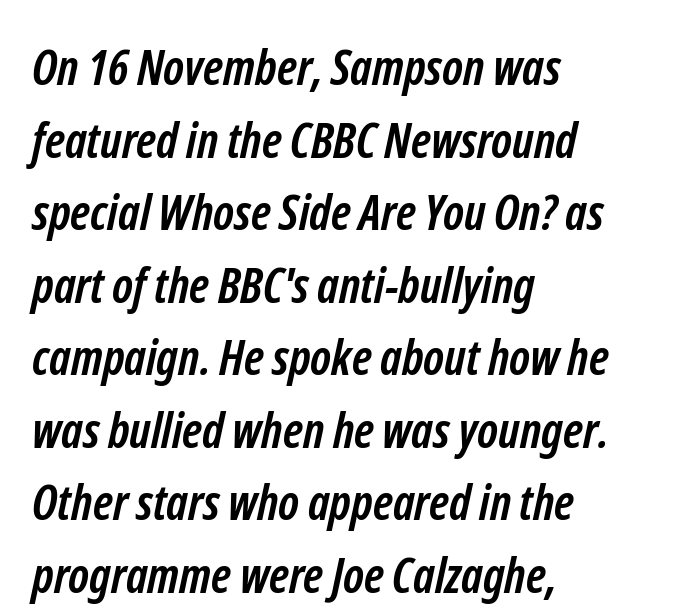
Serif or sans? Sans — the stroke terminals are bare. Think of a printed novel: that variable character pitch is what you see here. These lines stack with their left ends in a neat column. The tracking reads as untouched default to a designer's eye. Thick stems and heavy bowls — unmistakably bold. Regarding leading, the lines here are spaced in the standard way.
